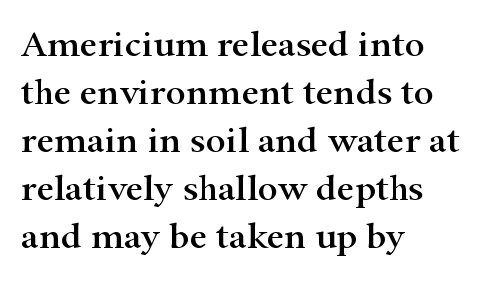
The block of text has a typical density, with ordinary space between rows. Look at the tracking — it's just the regular setting, nothing added. Descender tails drop into unmarked territory. A typesetter would mark this as roman, not italic. Do the characters align in a grid? No, the font is proportional. Check where the strokes stop: tiny serifs finish them off.
